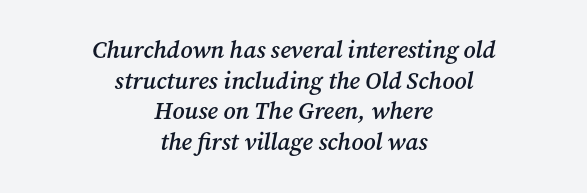
Q: Is the text bold? A: Semi-bold.
Q: Is the text italic (slanted)? A: Yes, it leans right by about 12 degrees.
Q: Is the text underlined? A: No.
Q: How is the paragraph aligned? A: Centered.
Q: Is the spacing between letters normal or unusually wide? A: Normal.
Q: Is the spacing between lines tight, normal or loose? A: Normal.
